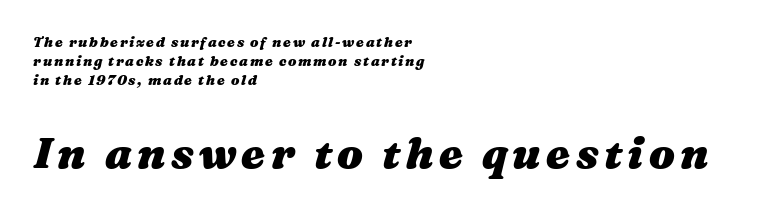
The image shows 43 px heavy, wide type, italic (leaning right); set left-aligned, normal line spacing (1.36x), not underlined; the second (bottom) block is 3.07x larger; medium stroke contrast and a medium x-height.
